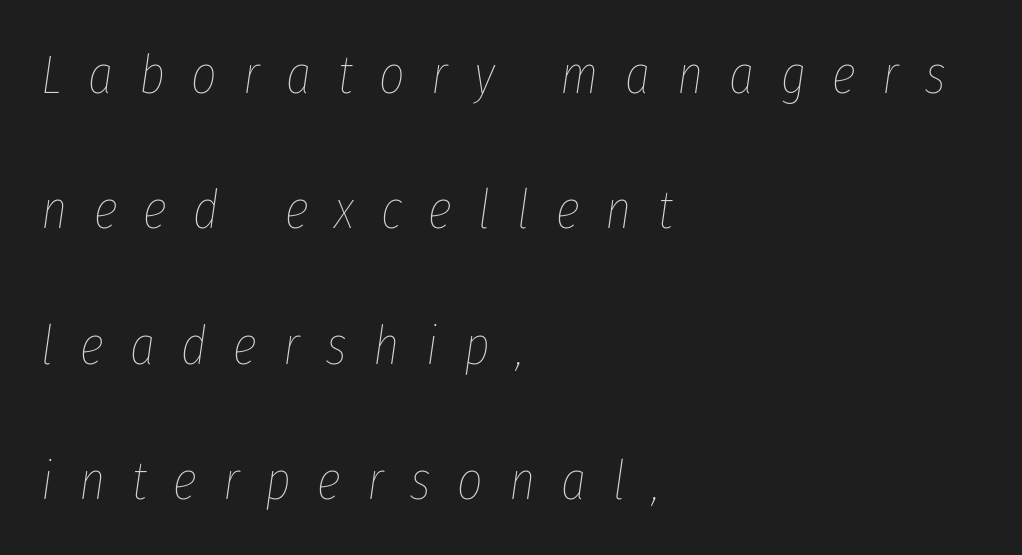
Tracking here is generous; glyphs stand well apart from one another. The characters are drawn with everyday or finer stroke widths. Character widths vary here, with narrow letters taking less room than wide ones. Where is the straight margin? On the left.
